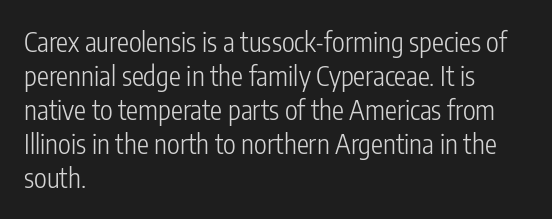
{"italic": "no", "bold": "no", "underline": "no", "align": "left", "line_spacing": "normal", "line_spacing_ratio": 1.26, "letter_spacing": "normal", "letter_spacing_em": 0.0, "glyph_px": 27}
